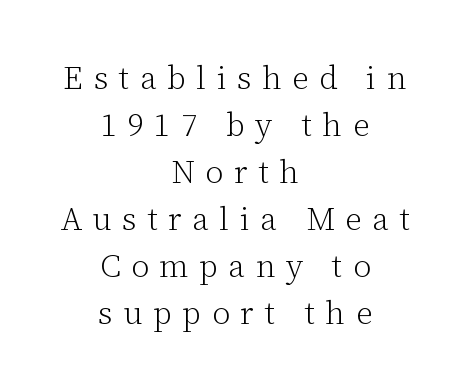
The image shows 32 px light serif type, upright; set centered, normal line spacing (1.47x), unusually wide letter spacing (+0.33 em), not underlined; low stroke contrast and a medium x-height.
